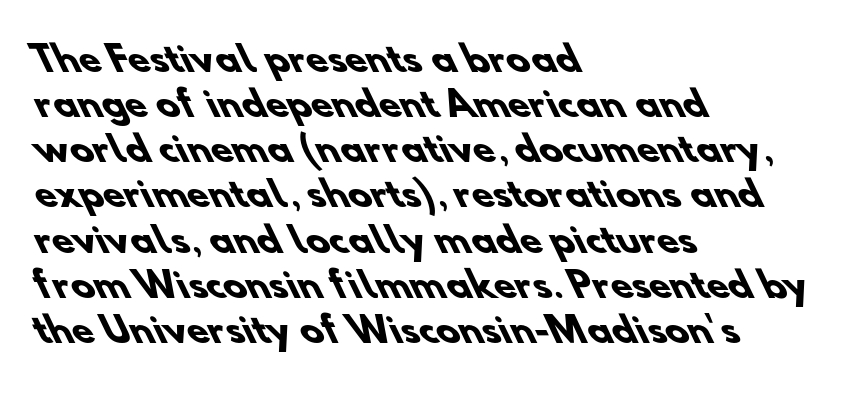
{"serif": "no", "bold": "yes", "weight": "heavy", "width": "normal", "stroke_contrast": "low", "x_height": "small", "monospaced": "no", "underline": "no", "align": "left", "line_spacing": "normal", "line_spacing_ratio": 1.29, "letter_spacing": "normal", "letter_spacing_em": 0.0, "glyph_px": 35}
